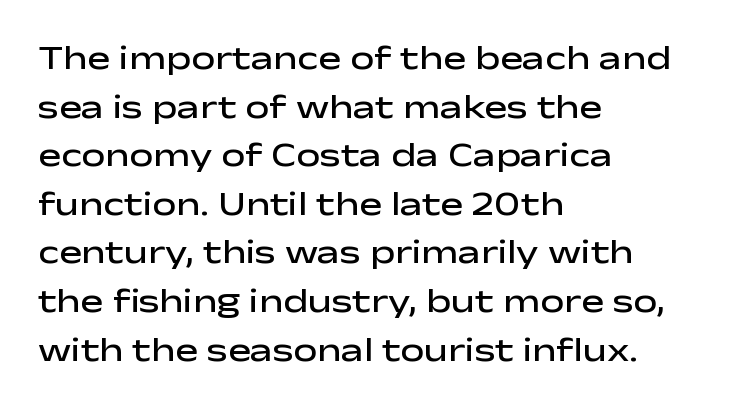
{"serif": "no", "italic": "no", "bold": "semi", "weight": "semibold", "width": "wide", "stroke_contrast": "low", "x_height": "medium", "monospaced": "no", "underline": "no", "align": "left", "line_spacing": "normal", "line_spacing_ratio": 1.43, "letter_spacing": "normal", "letter_spacing_em": 0.0, "glyph_px": 34}
